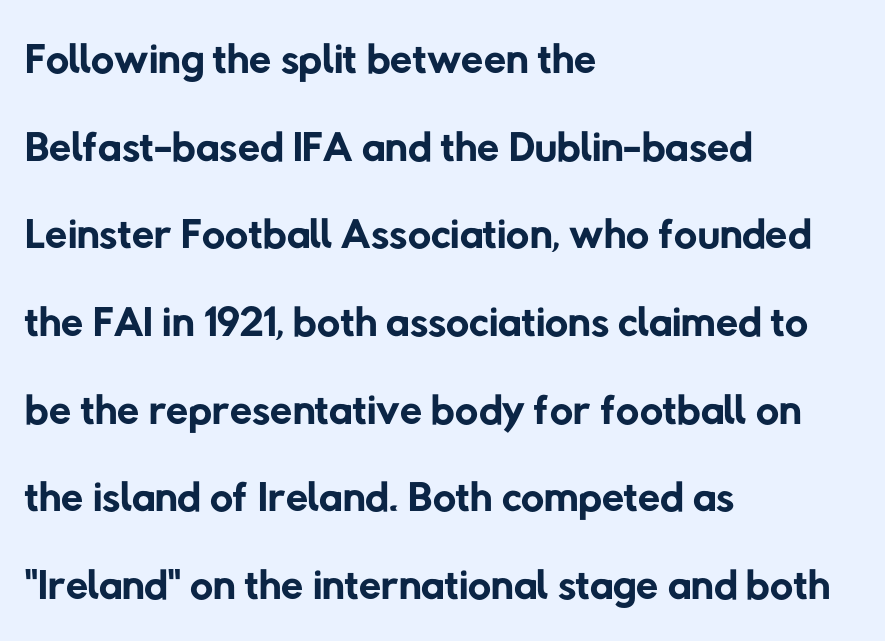
{"serif": "no", "bold": "no", "weight": "regular", "width": "normal", "stroke_contrast": "low", "x_height": "medium", "monospaced": "no", "underline": "no", "align": "left", "line_spacing": "normal", "line_spacing_ratio": 1.37, "letter_spacing": "normal", "letter_spacing_em": 0.0, "glyph_px": 64}
